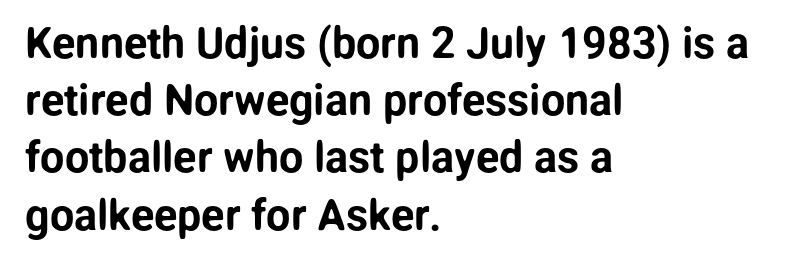
A student would call this left alignment; a typographer would say flush left, rag right. The type is set solid horizontally, with unmodified tracking. Note the varied advance widths — an 'i' is clearly narrower than an 'm'. The axis of the letterforms is exactly vertical. Just letters on the line, the space beneath them empty.
